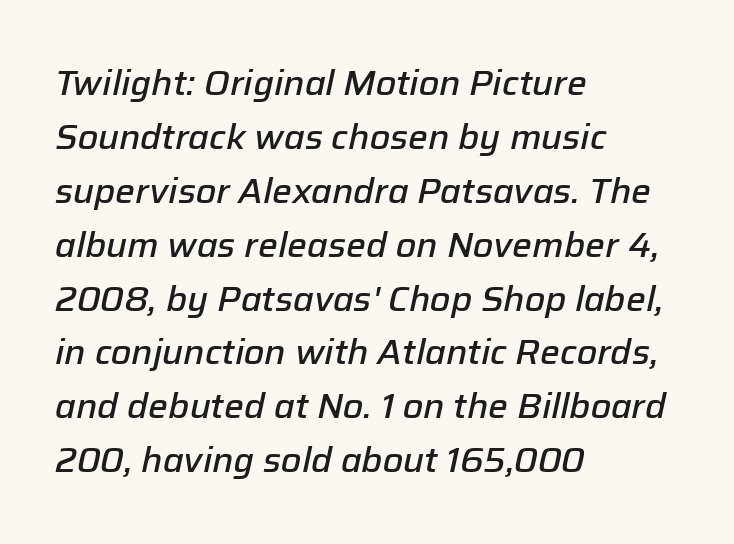
Q: Is the text bold? A: Semi-bold.
Q: Is the text italic (slanted)? A: Yes, it leans right by about 12 degrees.
Q: Is the text underlined? A: No.
Q: How is the paragraph aligned? A: Left-aligned.
Q: Is the spacing between letters normal or unusually wide? A: Normal.
Q: Is the spacing between lines tight, normal or loose? A: Normal.
Q: Width (condensed, normal, or wide)? A: Normal.
Q: Stroke contrast? A: Low.
Q: x-height? A: Medium.
Q: Monospaced? A: No.
